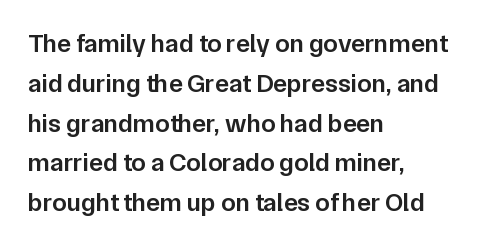
{"italic": "no", "bold": "semi", "underline": "no", "align": "left", "line_spacing": "normal", "line_spacing_ratio": 1.53, "letter_spacing": "normal", "letter_spacing_em": 0.0, "glyph_px": 26}
